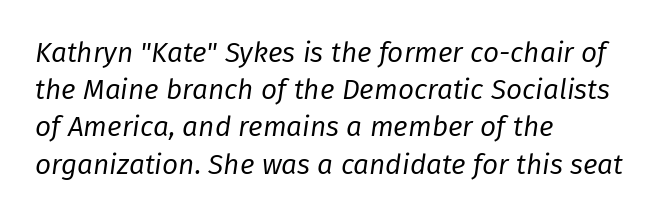
The image shows 28 px regular-weight type, italic (leaning right); set left-aligned, normal line spacing (1.33x), normal letter spacing, not underlined; low stroke contrast and a medium x-height.
